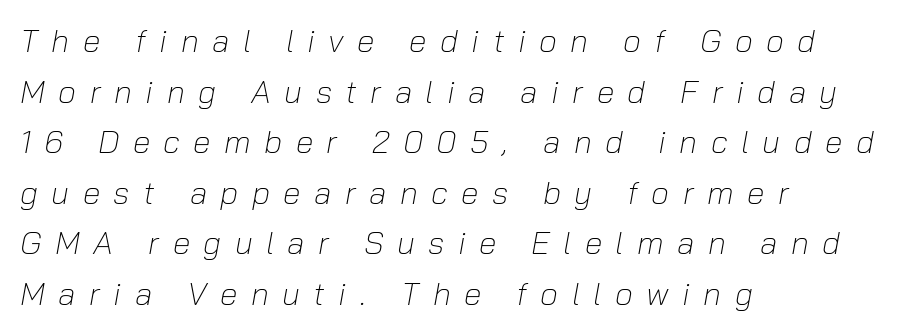
Q: Is the text bold? A: No.
Q: Is the text italic (slanted)? A: Yes, it leans right by about 10 degrees.
Q: Is the text underlined? A: No.
Q: How is the paragraph aligned? A: Left-aligned.
Q: Is the spacing between letters normal or unusually wide? A: Unusually wide.
Q: Is the spacing between lines tight, normal or loose? A: Normal.
Q: Width (condensed, normal, or wide)? A: Normal.
Q: Stroke contrast? A: Low.
Q: x-height? A: Medium.
Q: Monospaced? A: No.
